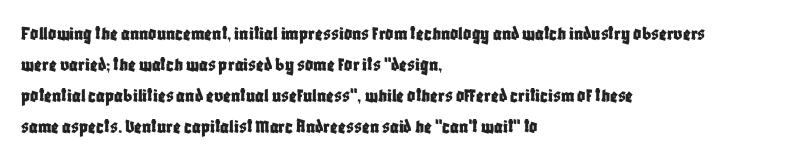
The image shows 20 px text type, upright; set left-aligned, normal line spacing (1.55x), normal letter spacing, not underlined.
